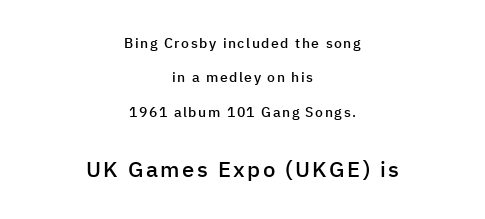
As a designer I'd log this as weight 600, semibold. The lower block of text is set noticeably larger than the block above it. Posture: straight, roman, zero tilt. The rendering positions every line midway between the sides. Underlining? Definitely not there. This block would shrink considerably if given ordinary leading; it's expanded now.
